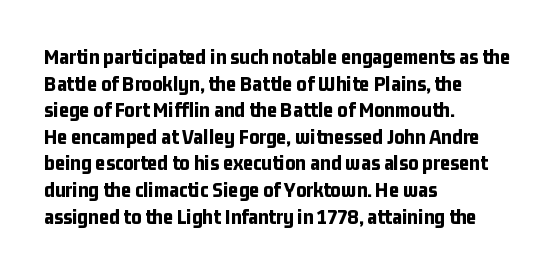
{"italic": "no", "bold": "yes", "underline": "no", "align": "left", "line_spacing_ratio": 1.21, "letter_spacing": "normal", "letter_spacing_em": 0.0, "glyph_px": 22}
